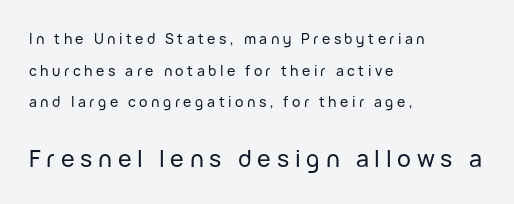
Q: Is the text italic (slanted)? A: No, it is upright.
Q: Is the text underlined? A: No.
Q: How is the paragraph aligned? A: Left-aligned.
Q: Is the spacing between letters normal or unusually wide? A: Unusually wide.
Q: Is the spacing between lines tight, normal or loose? A: Loose.
Q: Which block of text is set in a larger size, the first (top) or the second (bottom)? A: The second (bottom) one.
